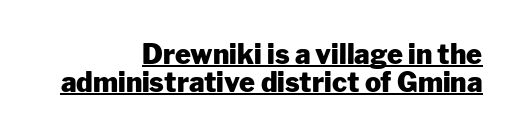
Vertically, the passage feels compressed, each row crowding the next. Weight: bold. Is there any slant? The stems are plumb. Here the glyphs are tracked normally, forming tight word shapes.
